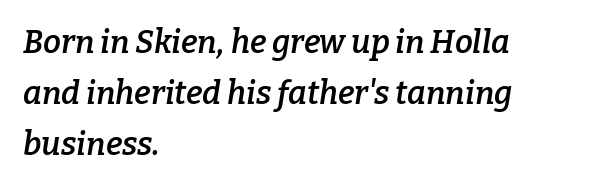
Q: Is the text bold? A: Semi-bold.
Q: Is the text italic (slanted)? A: Yes, it leans right by about 9 degrees.
Q: Is the typeface a serif or a sans-serif typeface? A: Serif.
Q: Is the text underlined? A: No.
Q: How is the paragraph aligned? A: Left-aligned.
Q: Is the spacing between letters normal or unusually wide? A: Normal.
Q: Is the spacing between lines tight, normal or loose? A: Normal.
Q: Width (condensed, normal, or wide)? A: Normal.
Q: Stroke contrast? A: Low.
Q: x-height? A: Medium.
Q: Monospaced? A: No.
